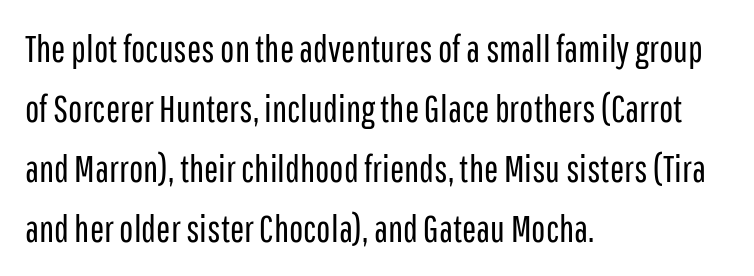
{"serif": "no", "italic": "no", "bold": "no", "weight": "regular", "width": "condensed", "stroke_contrast": "low", "x_height": "medium", "monospaced": "no", "underline": "no", "align": "left", "line_spacing": "normal", "line_spacing_ratio": 1.58, "letter_spacing": "normal", "letter_spacing_em": 0.0, "glyph_px": 38}
